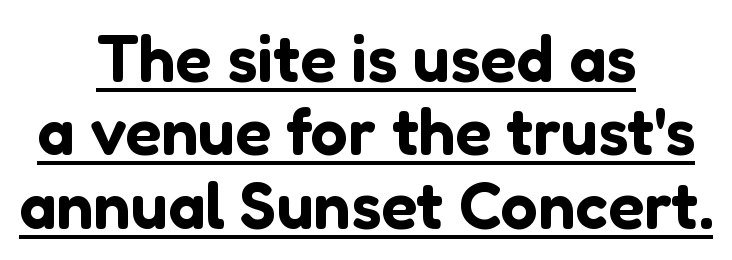
The image shows 66 px sans-serif type, upright; set centered, tight line spacing (1.11x), normal letter spacing, underlined; low stroke contrast and a medium x-height.
